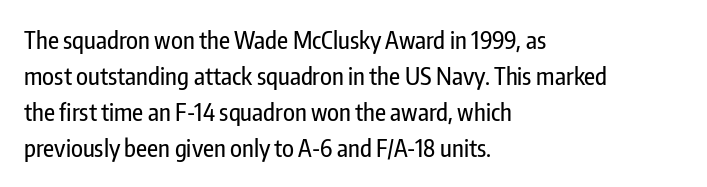
{"italic": "no", "underline": "no", "align": "left", "line_spacing": "normal", "line_spacing_ratio": 1.5, "letter_spacing": "normal", "letter_spacing_em": 0.0, "glyph_px": 24}
